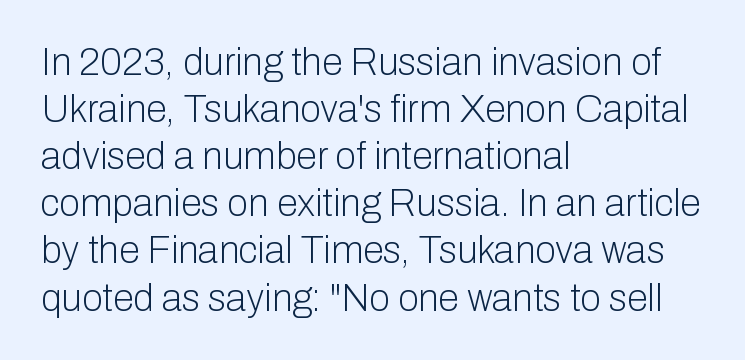
{"serif": "no", "italic": "no", "bold": "no", "weight": "light", "width": "normal", "stroke_contrast": "low", "x_height": "medium", "monospaced": "no", "underline": "no", "align": "left", "line_spacing_ratio": 1.24, "letter_spacing": "normal", "letter_spacing_em": 0.0, "glyph_px": 38}
